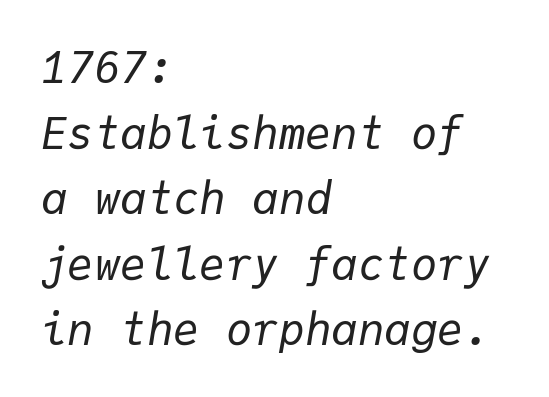
You could call the tracking neutral — neither tight nor loose. Tall strokes in this sample are angled rather than plumb. This sample has the even, mechanical cadence of fixed-width lettering. A light-to-regular cut is what we see here.
